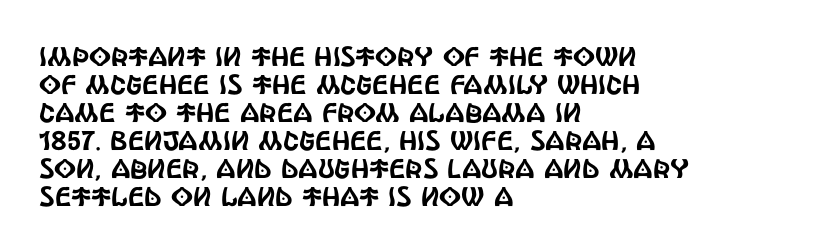
This sample trades vertical openness for compactness between lines. Words float on clear page, feet unadorned. No extra tracking has been applied to these lines. Nope, not italic — everything's standing straight. In CSS terms this would be text-align: left.
